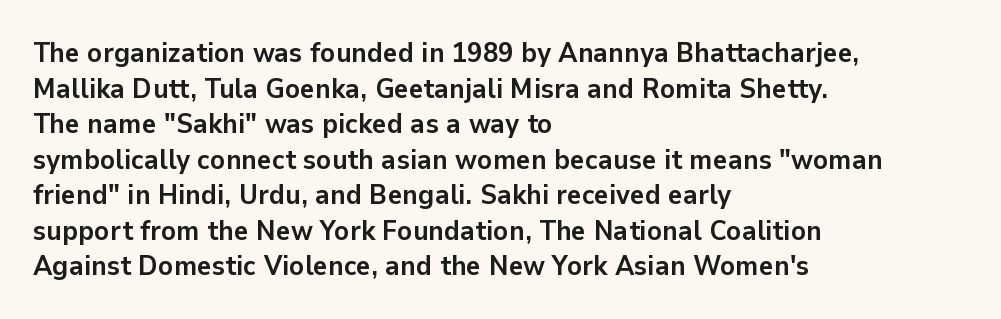
Q: Is the text bold? A: Yes.
Q: Is the text italic (slanted)? A: No, it is upright.
Q: Is the typeface a serif or a sans-serif typeface? A: Sans-serif.
Q: Is the text underlined? A: No.
Q: How is the paragraph aligned? A: Left-aligned.
Q: Is the spacing between letters normal or unusually wide? A: Normal.
Q: Is the spacing between lines tight, normal or loose? A: Normal.
Q: Width (condensed, normal, or wide)? A: Normal.
Q: Stroke contrast? A: Low.
Q: x-height? A: Medium.
Q: Monospaced? A: No.
